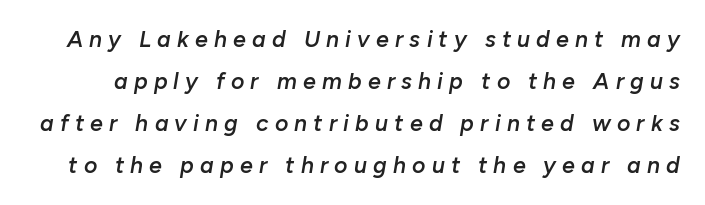
The image shows 23 px text type, italic (leaning right); set line spacing 1.83x, unusually wide letter spacing (+0.27 em), not underlined.
